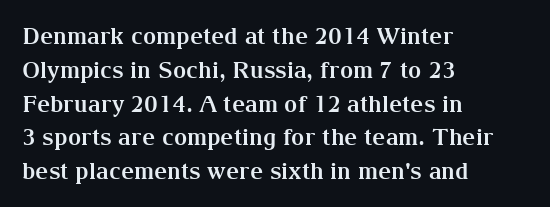
{"italic": "no", "bold": "yes", "underline": "no", "align": "left", "line_spacing": "normal", "line_spacing_ratio": 1.47, "letter_spacing": "normal", "letter_spacing_em": 0.0, "glyph_px": 23}
